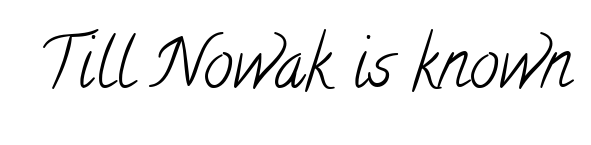
The gap between lines stays unmarked. Each stroke keeps to a modest, everyday thickness or less. In terms of letterspacing, this is plain default setting. Here the designer chose a conventional face with non-uniform glyph widths. Examine the stroke ends and you'll spot serifs.
